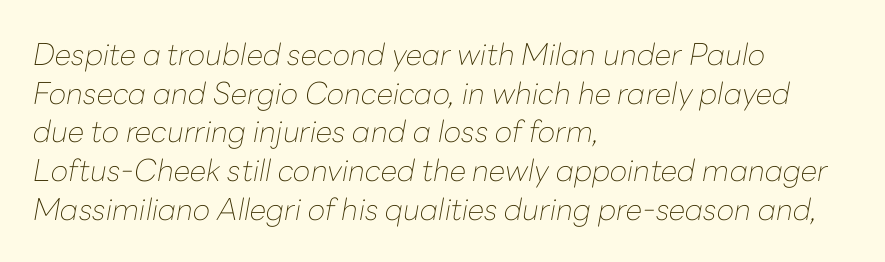
The image shows 30 px thin type, italic (leaning right); set left-aligned, normal line spacing (1.29x), normal letter spacing, not underlined; low stroke contrast and a medium x-height.
